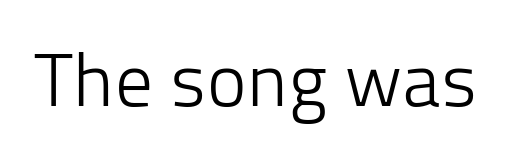
The image shows 75 px light sans-serif type, upright; set normal letter spacing, not underlined; low stroke contrast and a medium x-height.
